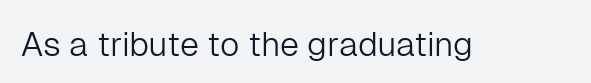
Q: Is the text bold? A: No.
Q: Is the text italic (slanted)? A: No, it is upright.
Q: Is the typeface a serif or a sans-serif typeface? A: Sans-serif.
Q: Is the text underlined? A: No.
Q: Is the spacing between letters normal or unusually wide? A: Normal.
Q: Width (condensed, normal, or wide)? A: Normal.
Q: Stroke contrast? A: Low.
Q: x-height? A: Medium.
Q: Monospaced? A: No.
